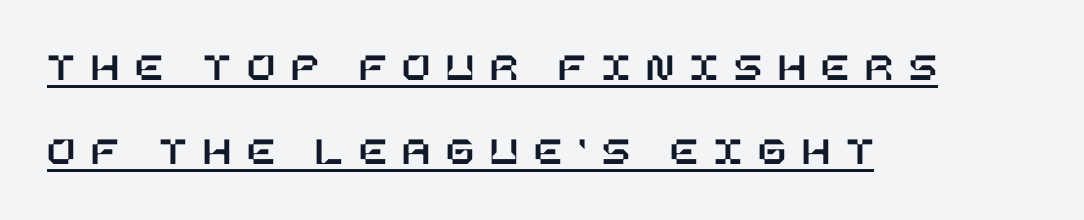
Q: Is the text italic (slanted)? A: No, it is upright.
Q: Is the text underlined? A: Yes.
Q: How is the paragraph aligned? A: Left-aligned.
Q: Is the spacing between letters normal or unusually wide? A: Unusually wide.
Q: Is the spacing between lines tight, normal or loose? A: Loose.
Q: Width (condensed, normal, or wide)? A: Normal.
Q: Stroke contrast? A: Low.
Q: x-height? A: Large.
